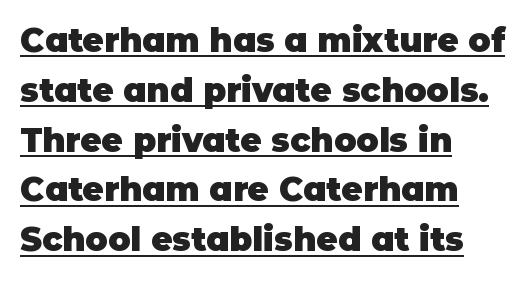
{"serif": "no", "italic": "no", "bold": "yes", "weight": "heavy", "width": "normal", "stroke_contrast": "low", "x_height": "large", "monospaced": "no", "underline": "yes", "align": "left", "line_spacing": "normal", "line_spacing_ratio": 1.51, "letter_spacing": "normal", "letter_spacing_em": 0.0, "glyph_px": 33}
